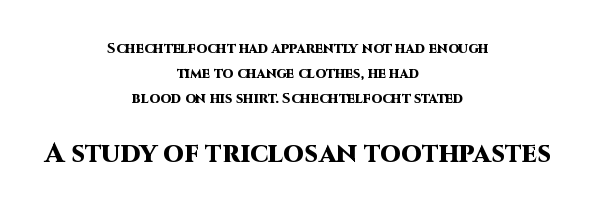
The image shows 27 px bold type, upright; set centered, line spacing 1.78x, normal letter spacing, not underlined; the second (bottom) block is 1.93x larger.
